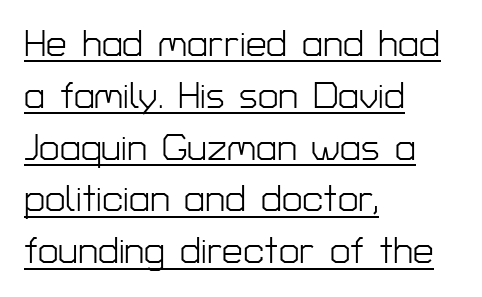
The image shows 37 px light sans-serif type, upright; set left-aligned, normal line spacing (1.4x), normal letter spacing, underlined; low stroke contrast and a medium x-height.
